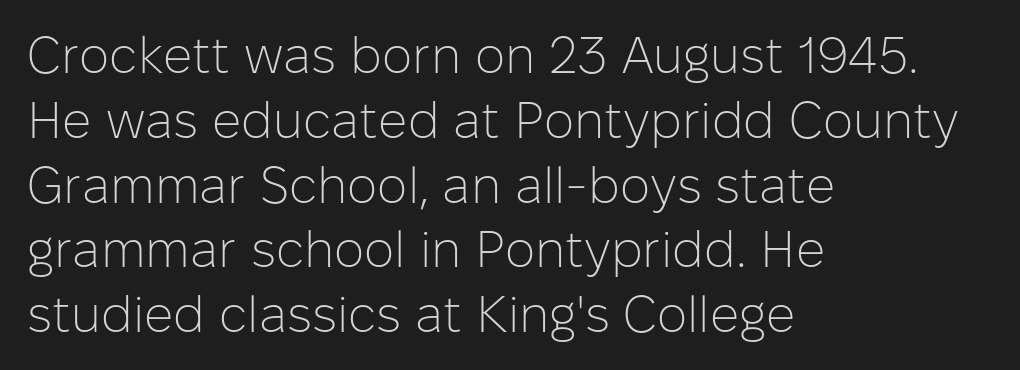
{"serif": "no", "italic": "no", "bold": "no", "weight": "light", "width": "normal", "stroke_contrast": "low", "x_height": "medium", "monospaced": "no", "underline": "no", "align": "left", "line_spacing": "normal", "line_spacing_ratio": 1.27, "letter_spacing": "normal", "letter_spacing_em": 0.0, "glyph_px": 51}
